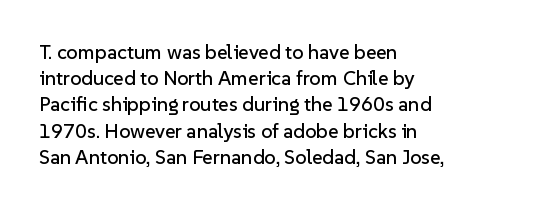
Q: Is the text italic (slanted)? A: No, it is upright.
Q: Is the text underlined? A: No.
Q: How is the paragraph aligned? A: Left-aligned.
Q: Is the spacing between letters normal or unusually wide? A: Normal.
Q: Is the spacing between lines tight, normal or loose? A: Normal.
